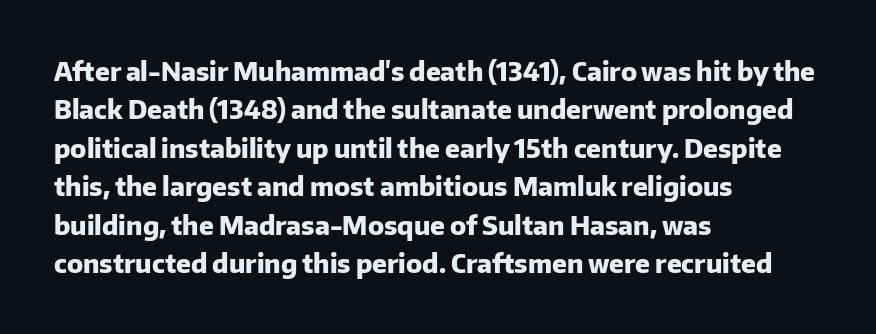
A typesetter would mark this as roman, not italic. Rule under the text: the space is simply empty. Layout note: lines flush left. The designer left line spacing at the default. What weight is shown? A full bold with thick strokes. This sample uses plain, unmodified letter spacing.
